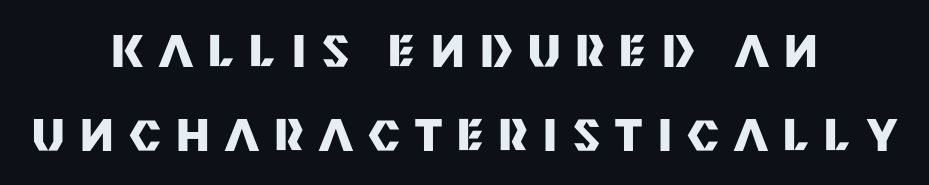
{"serif": "no", "italic": "no", "bold": "yes", "weight": "heavy", "width": "normal", "stroke_contrast": "medium", "x_height": "large", "monospaced": "no", "underline": "no", "align": "center", "line_spacing": "loose", "line_spacing_ratio": 1.95, "letter_spacing": "wide", "letter_spacing_em": 0.36, "glyph_px": 43}
